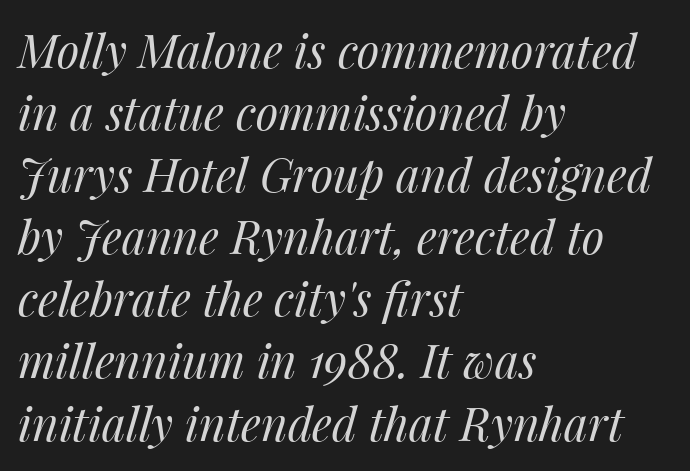
{"italic": "yes", "lean": "right", "slant_degrees": 14, "bold": "no", "weight": "regular", "width": "normal", "stroke_contrast": "medium", "x_height": "medium", "monospaced": "no", "underline": "no", "align": "left", "line_spacing": "normal", "line_spacing_ratio": 1.35, "letter_spacing": "normal", "letter_spacing_em": 0.0, "glyph_px": 46}
